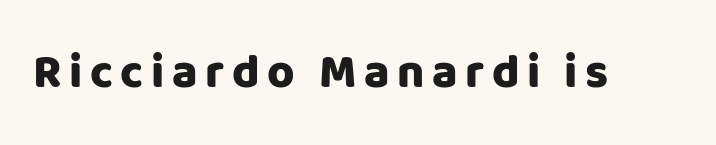
Q: Is the text italic (slanted)? A: No, it is upright.
Q: Is the typeface a serif or a sans-serif typeface? A: Sans-serif.
Q: Is the text underlined? A: No.
Q: Width (condensed, normal, or wide)? A: Normal.
Q: Stroke contrast? A: Low.
Q: x-height? A: Large.
Q: Monospaced? A: No.
